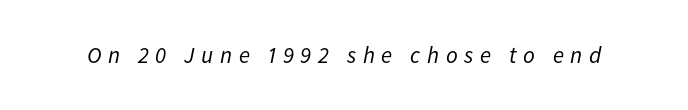
{"italic": "yes", "lean": "right", "slant_degrees": 11, "bold": "no", "underline": "no", "letter_spacing": "wide", "letter_spacing_em": 0.29, "glyph_px": 23}
